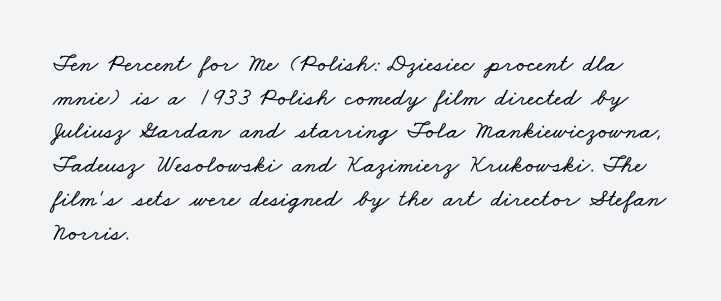
{"underline": "no", "align": "left", "line_spacing": "normal", "line_spacing_ratio": 1.35, "letter_spacing": "normal", "letter_spacing_em": 0.0, "glyph_px": 25}
